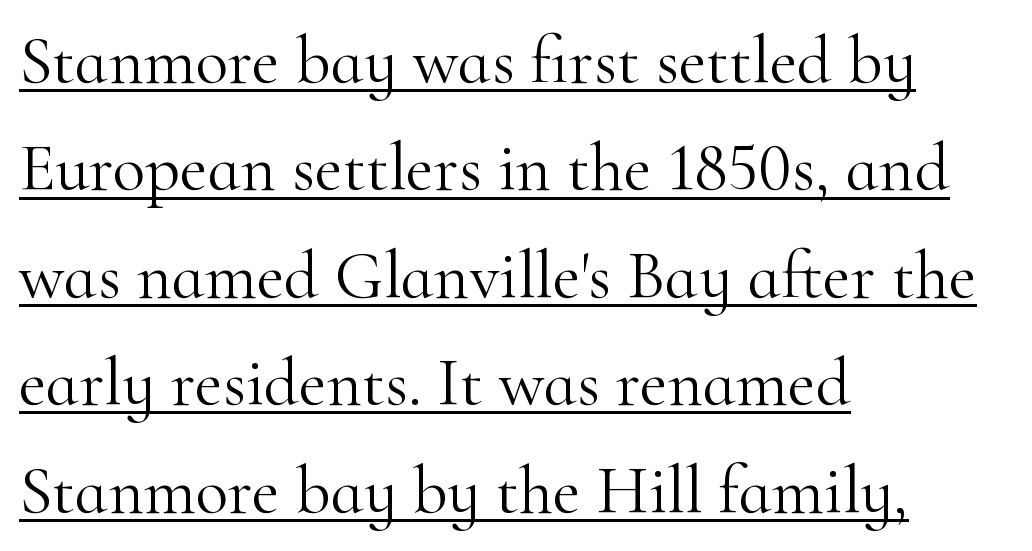
The strokes carry an ordinary text weight at most. Do the characters align in a grid? No, the font is proportional. These lines keep a tight, regular rhythm from letter to letter. The designer went with a serif here, giving each stem small feet.
